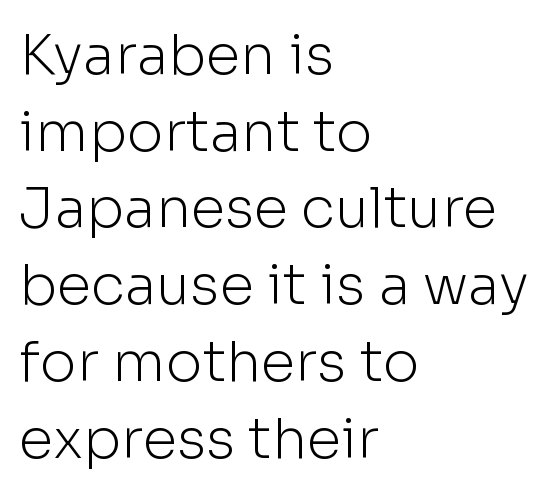
Q: Is the text bold? A: No.
Q: Is the text italic (slanted)? A: No, it is upright.
Q: Is the typeface a serif or a sans-serif typeface? A: Sans-serif.
Q: Is the text underlined? A: No.
Q: How is the paragraph aligned? A: Left-aligned.
Q: Is the spacing between letters normal or unusually wide? A: Normal.
Q: Is the spacing between lines tight, normal or loose? A: Normal.
Q: Width (condensed, normal, or wide)? A: Normal.
Q: Stroke contrast? A: Low.
Q: x-height? A: Medium.
Q: Monospaced? A: No.
